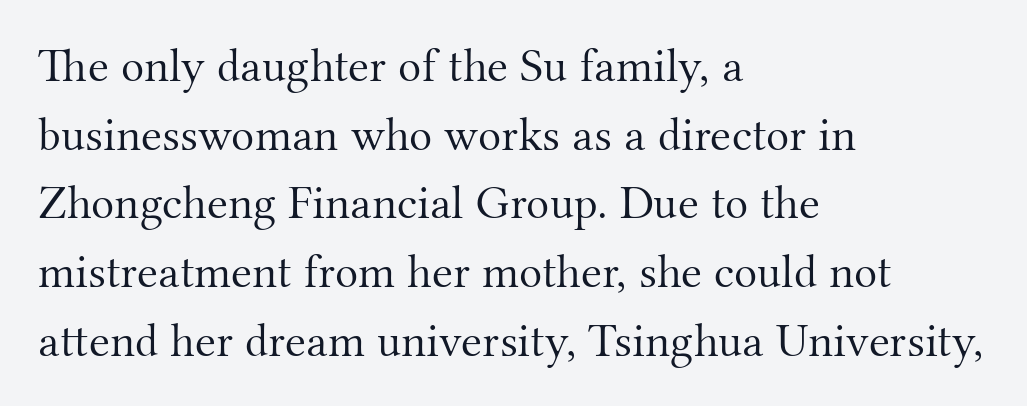
Q: Is the text bold? A: No.
Q: Is the text italic (slanted)? A: No, it is upright.
Q: Is the typeface a serif or a sans-serif typeface? A: Serif.
Q: Is the text underlined? A: No.
Q: How is the paragraph aligned? A: Left-aligned.
Q: Is the spacing between letters normal or unusually wide? A: Normal.
Q: Is the spacing between lines tight, normal or loose? A: Normal.
Q: Width (condensed, normal, or wide)? A: Normal.
Q: Stroke contrast? A: Medium.
Q: x-height? A: Small.
Q: Monospaced? A: No.
